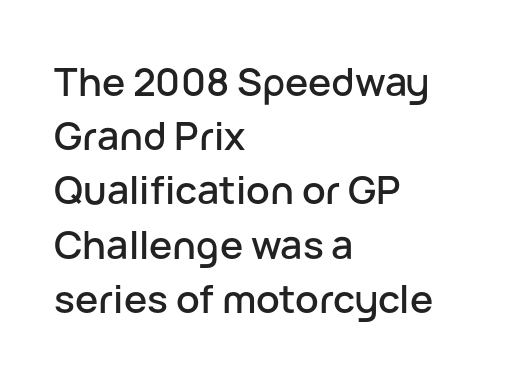
The area under the type is left untouched. A typesetter would call this proportional, since set widths differ per character. The leading is moderate, giving the passage an even texture. Notice how the stems are strictly vertical — no italics here.
